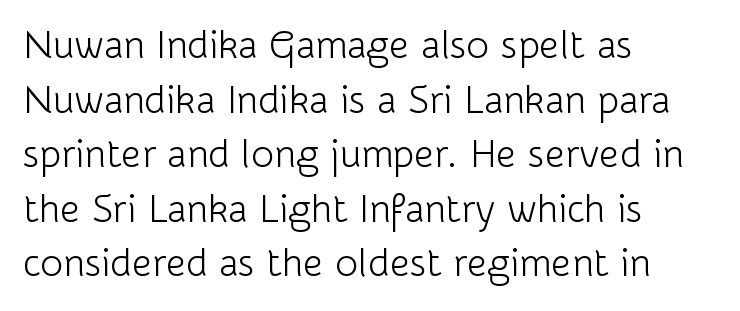
Q: Is the text bold? A: No.
Q: Is the text italic (slanted)? A: No, it is upright.
Q: Is the typeface a serif or a sans-serif typeface? A: Sans-serif.
Q: Is the text underlined? A: No.
Q: How is the paragraph aligned? A: Left-aligned.
Q: Is the spacing between letters normal or unusually wide? A: Normal.
Q: Is the spacing between lines tight, normal or loose? A: Normal.
Q: Width (condensed, normal, or wide)? A: Normal.
Q: Stroke contrast? A: Low.
Q: x-height? A: Medium.
Q: Monospaced? A: No.
